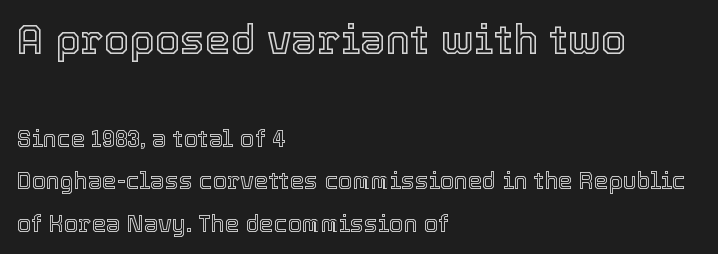
The image shows 41 px text type, upright; set left-aligned, line spacing 1.85x, normal letter spacing, not underlined; the first (top) block is 1.78x larger; a medium x-height.
